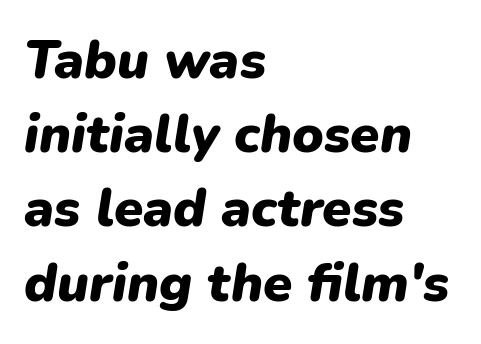
Quick note: underline off. These lines keep a tight, regular rhythm from letter to letter. Each letter keeps its own natural width here, so spacing adapts to shape. Heft: maximum for text — a bold. The line-height multiplier appears to be the usual default. Notice how the stems are inclined rather than vertical — that's the hallmark of italics.
